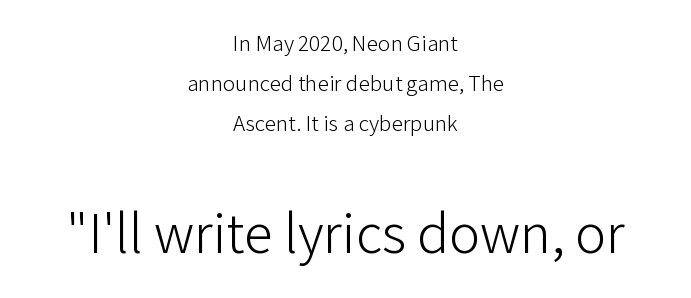
Visually the block forms a symmetrical silhouette, jagged on both flanks. Spacing between characters is what you'd get straight out of the box. Check the space under the baseline: it is left empty. These lines are rendered in a variable-pitch font. Which of the two is more prominent by size? The second, at the bottom.
